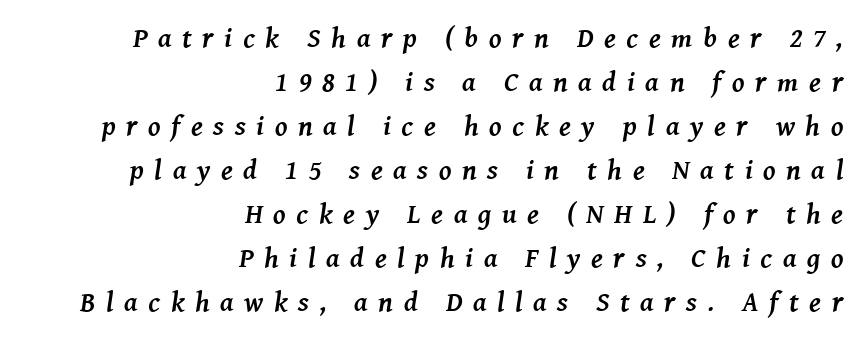
{"serif": "yes", "italic": "yes", "lean": "right", "slant_degrees": 8, "bold": "yes", "weight": "semibold", "width": "normal", "stroke_contrast": "medium", "x_height": "medium", "monospaced": "no", "underline": "no", "align": "right", "line_spacing": "normal", "line_spacing_ratio": 1.57, "letter_spacing": "wide", "letter_spacing_em": 0.38, "glyph_px": 28}
